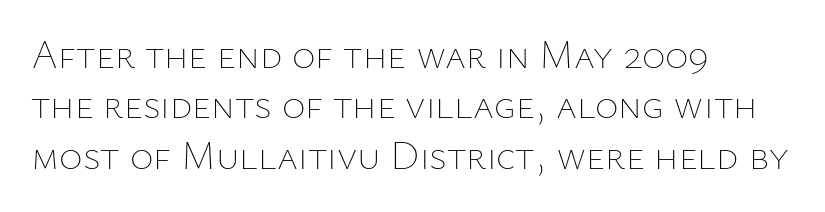
Q: Is the text bold? A: No.
Q: Is the text italic (slanted)? A: No, it is upright.
Q: Is the text underlined? A: No.
Q: How is the paragraph aligned? A: Left-aligned.
Q: Is the spacing between letters normal or unusually wide? A: Normal.
Q: Is the spacing between lines tight, normal or loose? A: Normal.
Q: Width (condensed, normal, or wide)? A: Normal.
Q: Stroke contrast? A: Low.
Q: x-height? A: Medium.
Q: Monospaced? A: No.
